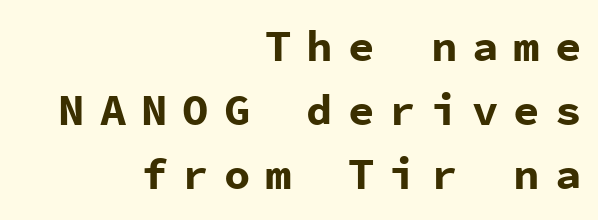
The baseline area is clear. Heft: maximum for text — a bold. Typeset ragged left — the right edge is the straight one. The letters stand straight up with perfectly vertical stems.
